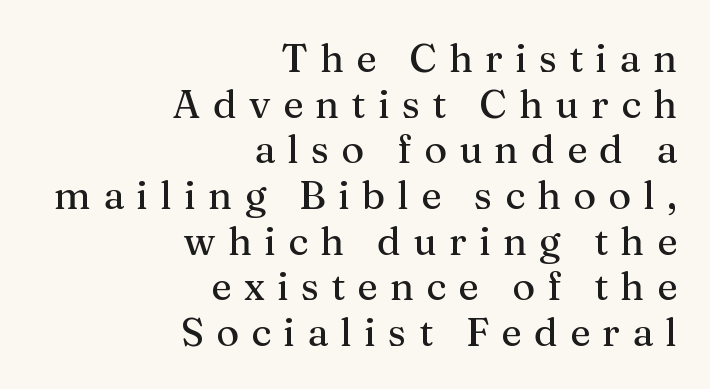
The image shows 39 px serif type, upright; set right-aligned, line spacing 1.17x, unusually wide letter spacing (+0.31 em), not underlined; medium stroke contrast and a medium x-height.
